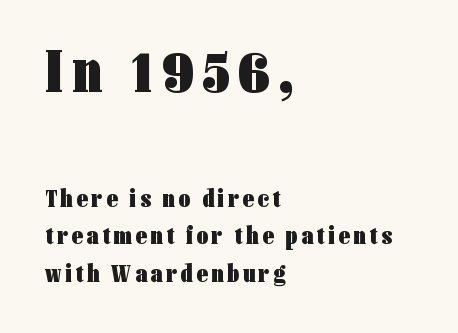
To sum up the face: it is a sans, with no serifs. This rendering features lettering with no underline. Typesetter's note — upper block bumped up in size, lower block left smaller. The letters stand upright; this is a roman face.
